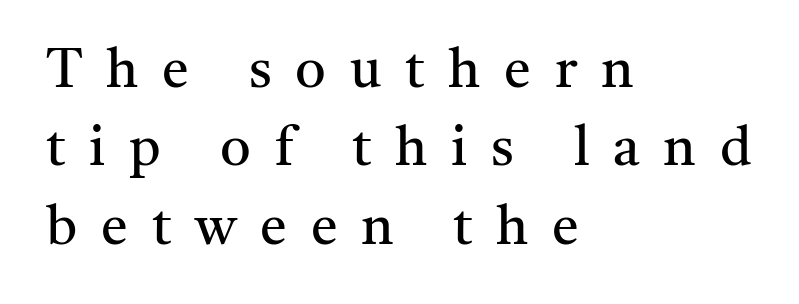
The image shows 54 px regular-weight serif type, upright; set left-aligned, normal line spacing (1.45x), unusually wide letter spacing (+0.44 em), not underlined; medium stroke contrast and a medium x-height.
